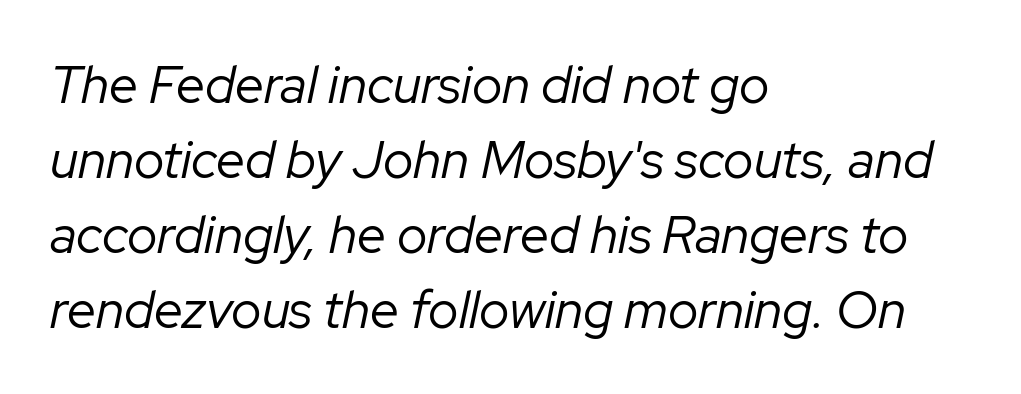
Ink coverage per letter is moderate at most. The compositor pushed each line to the left boundary. You could not count columns in this text — the font is proportionally spaced. Each new line begins a customary step beneath the previous one.
